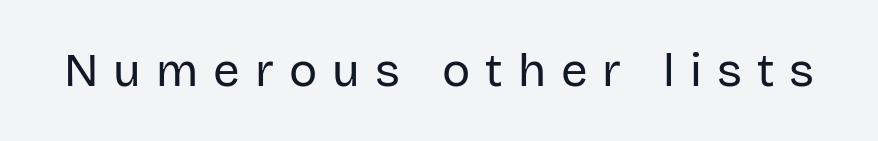
The image shows 47 px regular-weight sans-serif type, upright; set unusually wide letter spacing (+0.32 em), not underlined; low stroke contrast and a large x-height.
